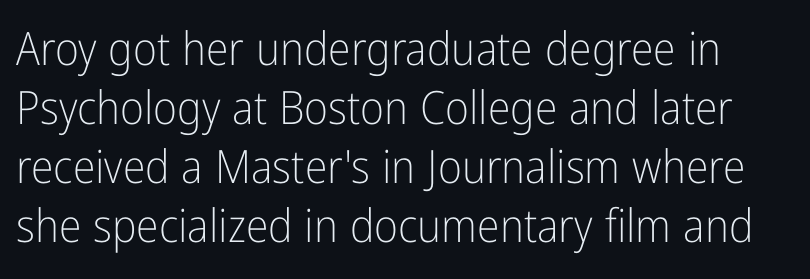
The image shows 46 px light, condensed sans-serif type, upright; set normal line spacing (1.28x), normal letter spacing, not underlined; low stroke contrast and a medium x-height.
